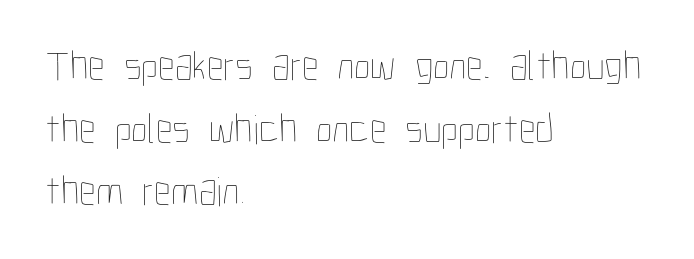
Q: Is the text bold? A: No.
Q: Is the text italic (slanted)? A: No, it is upright.
Q: Is the text underlined? A: No.
Q: How is the paragraph aligned? A: Left-aligned.
Q: Is the spacing between letters normal or unusually wide? A: Normal.
Q: Is the spacing between lines tight, normal or loose? A: Normal.
Q: Width (condensed, normal, or wide)? A: Condensed.
Q: Stroke contrast? A: Low.
Q: x-height? A: Medium.
Q: Monospaced? A: No.
